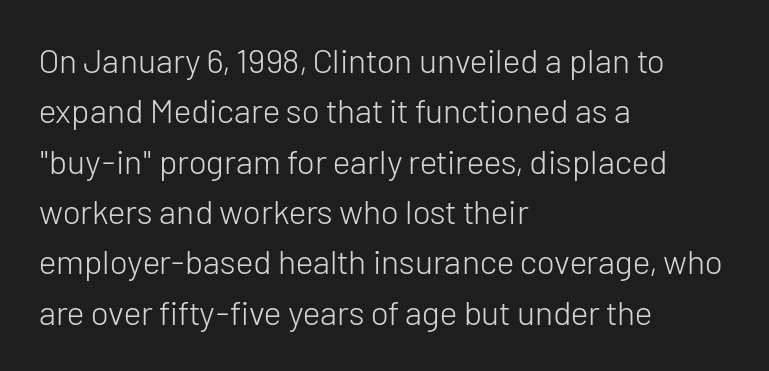
The area under the type is left untouched. Are there feet on the stems? There aren't — it's a sans. The lines in this sample share a left origin and differ only in where they stop. Vertically, the passage feels balanced, rows spaced as you'd expect.
